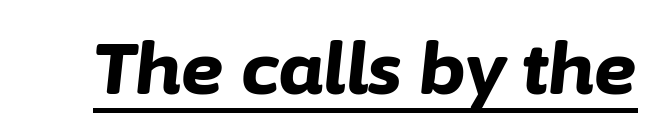
Q: Is the text bold? A: Yes.
Q: Is the text italic (slanted)? A: Yes, it leans right by about 6 degrees.
Q: Is the text underlined? A: Yes.
Q: Is the spacing between letters normal or unusually wide? A: Normal.
Q: Width (condensed, normal, or wide)? A: Normal.
Q: Stroke contrast? A: Low.
Q: x-height? A: Medium.
Q: Monospaced? A: No.
